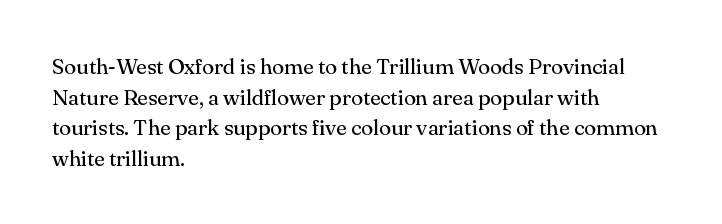
Here the glyphs are tracked normally, forming tight word shapes. This sample keeps an unexceptional amount of space between lines. Every character sits straight up, as roman type does. Each stroke keeps to a modest, everyday thickness or less. This rendering uses left alignment, leaving the right contour irregular. Descenders are the only things crossing below the line.
